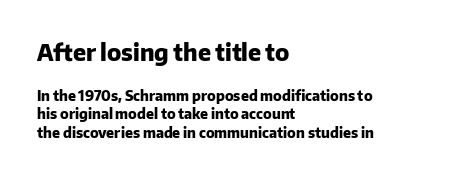
{"italic": "no", "bold": "yes", "underline": "no", "align": "left", "line_spacing": "normal", "line_spacing_ratio": 1.32, "letter_spacing": "normal", "letter_spacing_em": 0.0, "larger_block": "first", "size_ratio": 1.64, "glyph_px": 23}
